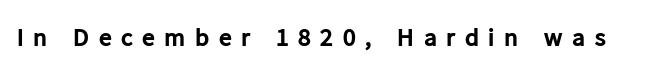
{"italic": "no", "bold": "yes", "underline": "no", "letter_spacing": "wide", "letter_spacing_em": 0.36, "glyph_px": 26}
